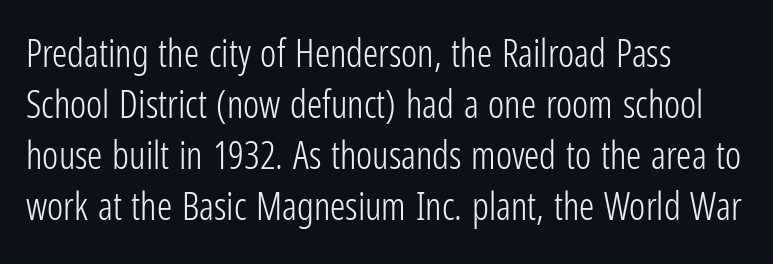
{"serif": "no", "italic": "no", "bold": "no", "weight": "light", "width": "condensed", "stroke_contrast": "low", "x_height": "medium", "monospaced": "no", "underline": "no", "align": "left", "line_spacing": "normal", "line_spacing_ratio": 1.34, "letter_spacing": "normal", "letter_spacing_em": 0.0, "glyph_px": 38}
